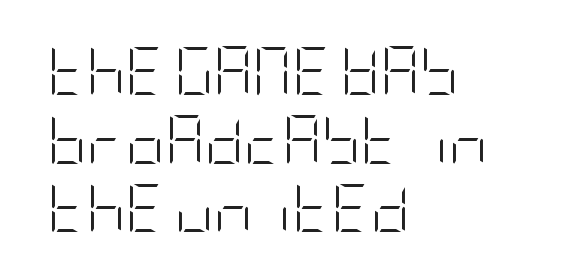
{"serif": "no", "italic": "no", "bold": "no", "weight": "light", "width": "condensed", "stroke_contrast": "low", "x_height": "large", "underline": "no", "align": "left", "line_spacing": "normal", "line_spacing_ratio": 1.43, "letter_spacing": "normal", "letter_spacing_em": 0.0, "glyph_px": 48}
